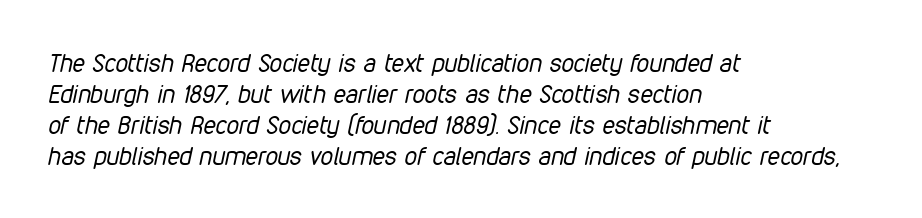
{"italic": "yes", "lean": "right", "slant_degrees": 12, "bold": "no", "underline": "no", "align": "left", "line_spacing_ratio": 1.24, "letter_spacing": "normal", "letter_spacing_em": 0.0, "glyph_px": 25}
